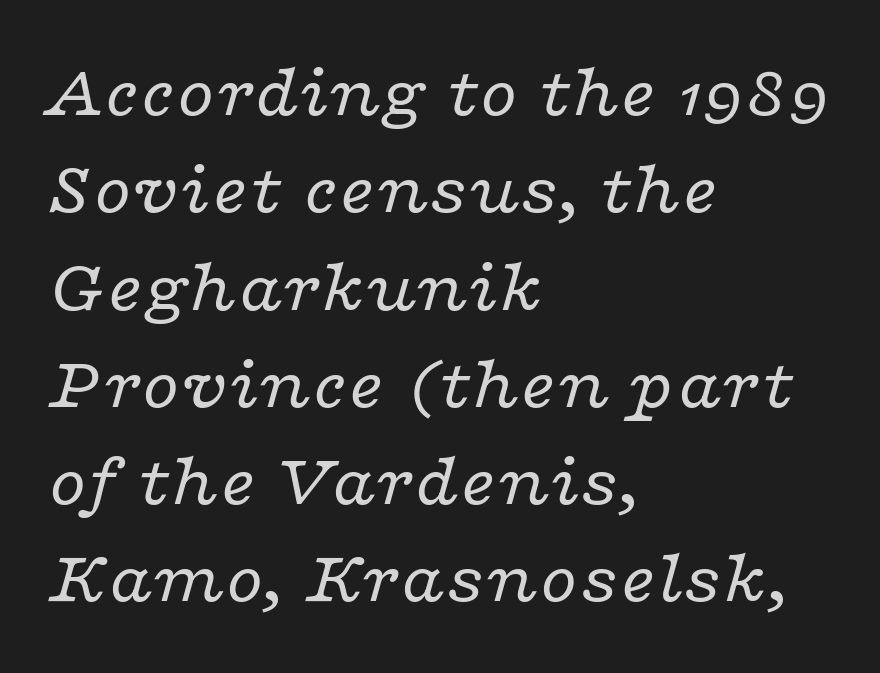
On a weight scale, this lands at 450 or below. Just letters on the line, the space beneath them empty. The letters advance in unequal steps, a hallmark of proportional type. Compared with ordinary roman type, these characters are visibly tilted.
